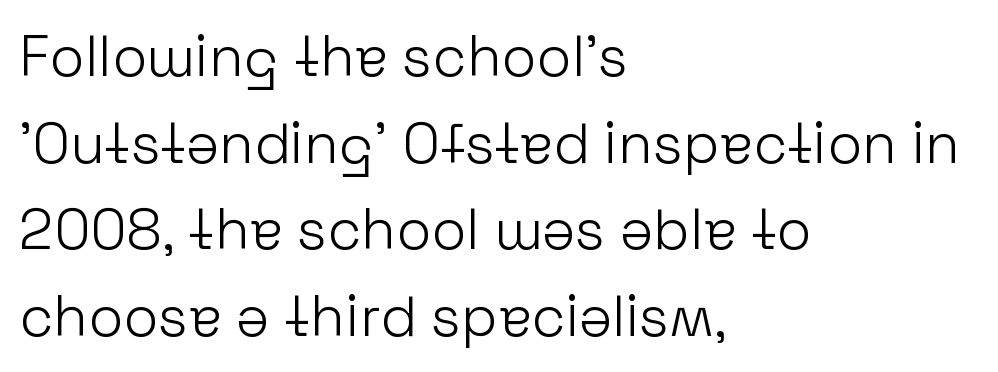
Leading: standard. A light-to-regular cut is what we see here. The letters advance in unequal steps, a hallmark of proportional type. Are there feet on the stems? There aren't — it's a sans. Does the lettering tilt? It doesn't — this is upright. These lines keep a tight, regular rhythm from letter to letter.
